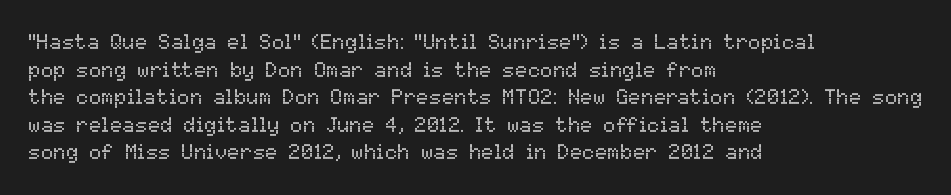
Teacher's note: observe the even left margin — that is flush-left alignment. The line texture is even and compact thanks to regular tracking. The lettering stays uniformly vertical, giving the passage a roman look. The baseline area is clear.
